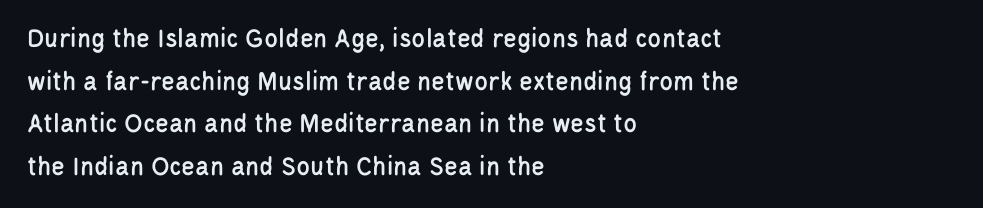
{"serif": "no", "italic": "no", "width": "condensed", "stroke_contrast": "low", "x_height": "large", "monospaced": "no", "underline": "no", "align": "left", "line_spacing": "normal", "line_spacing_ratio": 1.52, "letter_spacing": "normal", "letter_spacing_em": 0.0, "glyph_px": 28}
